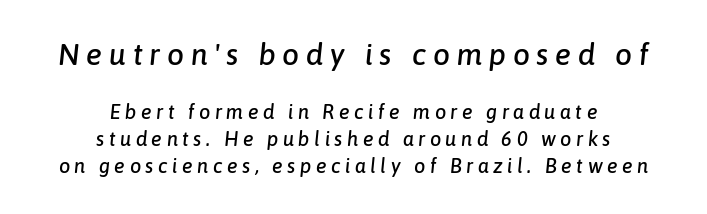
The image shows 30 px text type, italic (leaning right); set centered, normal line spacing (1.34x), unusually wide letter spacing (+0.22 em), not underlined; the first (top) block is 1.5x larger; low stroke contrast and a medium x-height.
